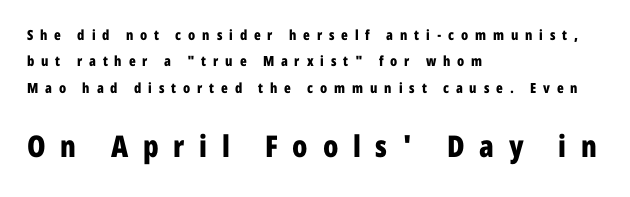
{"serif": "no", "italic": "no", "bold": "yes", "weight": "bold", "width": "condensed", "stroke_contrast": "low", "x_height": "medium", "monospaced": "no", "underline": "no", "align": "left", "line_spacing_ratio": 1.88, "letter_spacing": "wide", "letter_spacing_em": 0.49, "larger_block": "second", "size_ratio": 2.14, "glyph_px": 30}
